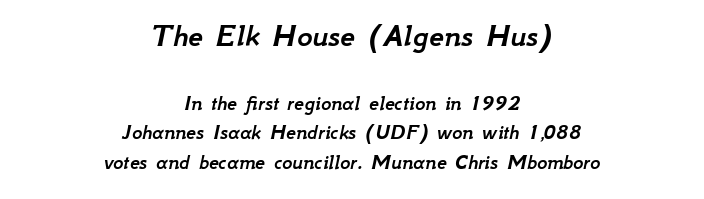
The image shows 33 px text type, italic (leaning right); set centered, normal line spacing (1.34x), normal letter spacing, not underlined; the first (top) block is 1.5x larger; low stroke contrast and a small x-height.
